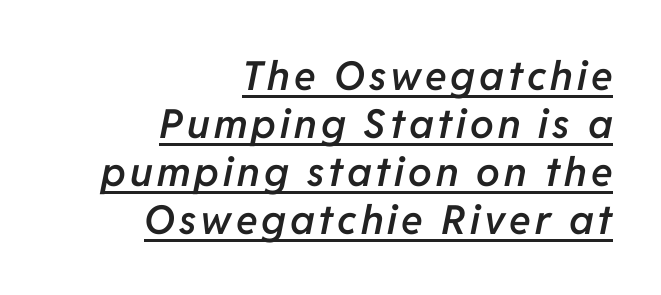
The image shows 40 px semibold type, italic (leaning right); set right-aligned, line spacing 1.2x, underlined; low stroke contrast and a medium x-height.
